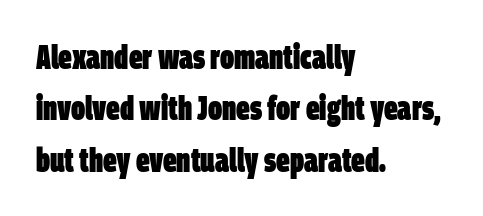
Nope, no serifs anywhere on these letters. Here the designer chose a conventional face with non-uniform glyph widths. Check under the words: just untouched page. The vertical gap from one line to the next is medium. Heft: maximum for text — a bold. Inter-character spacing is left at the font's built-in metrics.
